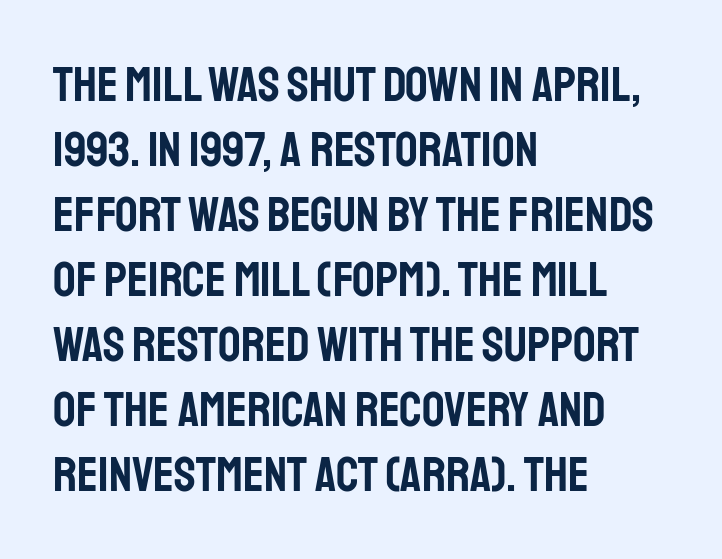
{"serif": "no", "italic": "no", "width": "condensed", "stroke_contrast": "low", "x_height": "large", "monospaced": "no", "underline": "no", "align": "left", "line_spacing": "normal", "line_spacing_ratio": 1.3, "letter_spacing": "normal", "letter_spacing_em": 0.0, "glyph_px": 50}
